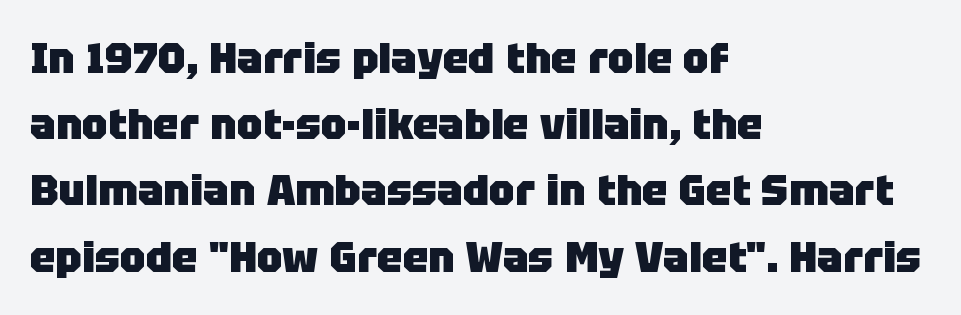
The image shows 43 px heavy sans-serif type, upright; set left-aligned, normal line spacing (1.54x), normal letter spacing, not underlined; low stroke contrast and a large x-height.
